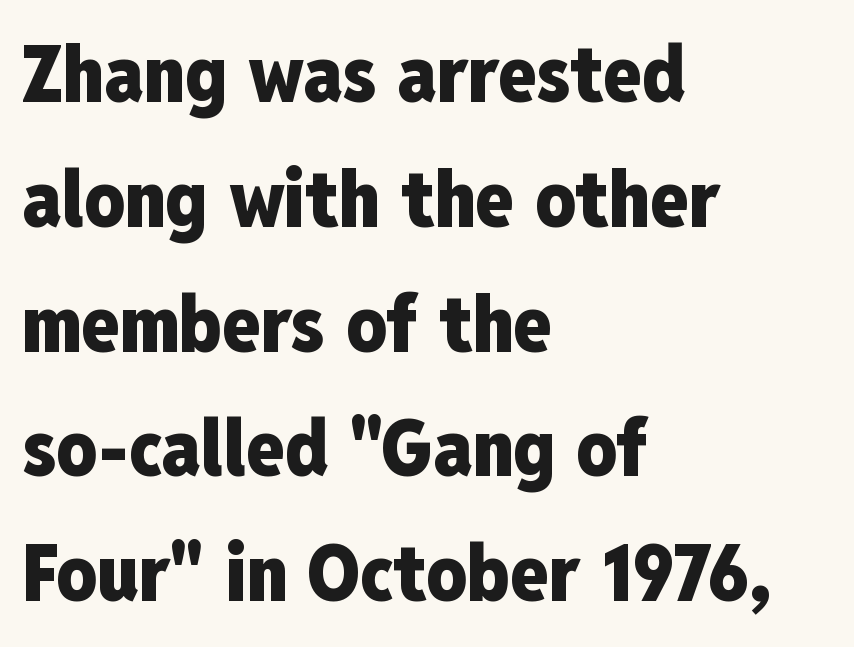
Q: Is the text bold? A: Yes.
Q: Is the text italic (slanted)? A: No, it is upright.
Q: Is the typeface a serif or a sans-serif typeface? A: Sans-serif.
Q: Is the text underlined? A: No.
Q: How is the paragraph aligned? A: Left-aligned.
Q: Is the spacing between letters normal or unusually wide? A: Normal.
Q: Is the spacing between lines tight, normal or loose? A: Normal.
Q: Width (condensed, normal, or wide)? A: Condensed.
Q: Stroke contrast? A: Low.
Q: x-height? A: Medium.
Q: Monospaced? A: No.
